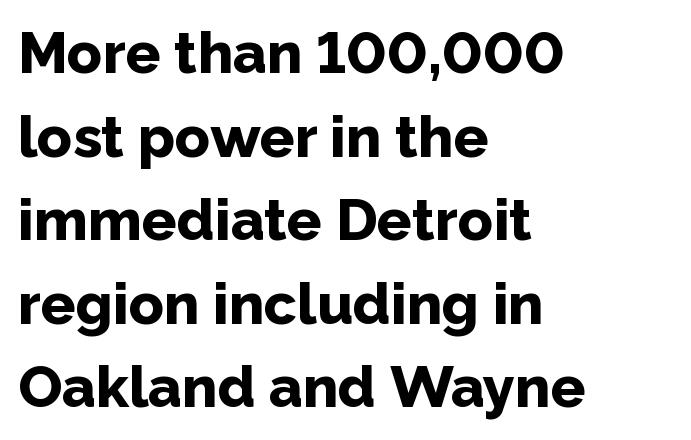
The image shows 58 px bold sans-serif type, upright; set left-aligned, normal line spacing (1.44x), normal letter spacing, not underlined; low stroke contrast and a medium x-height.
